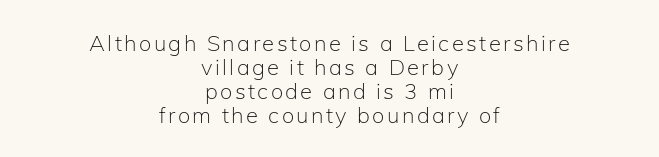
{"italic": "no", "bold": "no", "underline": "no", "align": "center", "line_spacing": "tight", "line_spacing_ratio": 1.09, "glyph_px": 22}
